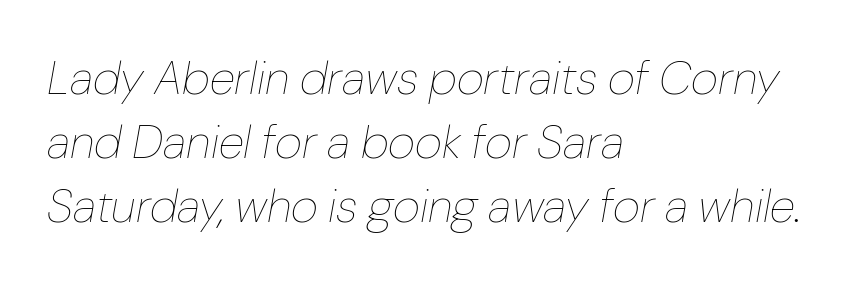
The image shows 47 px thin type, italic (leaning right); set left-aligned, normal line spacing (1.36x), normal letter spacing, not underlined; low stroke contrast and a medium x-height.
